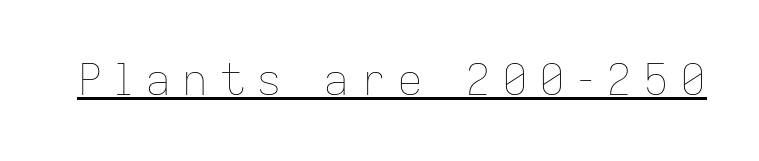
The image shows 43 px thin type, upright; set unusually wide letter spacing (+0.26 em), underlined; low stroke contrast and a medium x-height.
